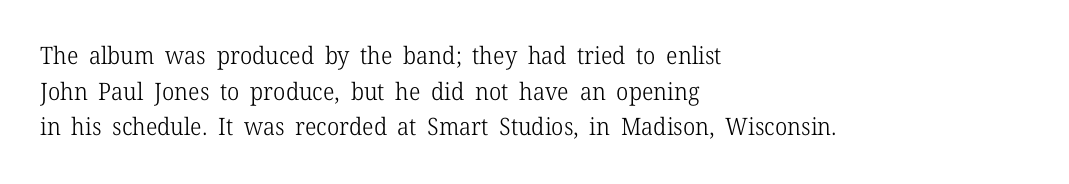
The image shows 24 px text type, upright; set left-aligned, normal line spacing (1.48x), normal letter spacing, not underlined.
